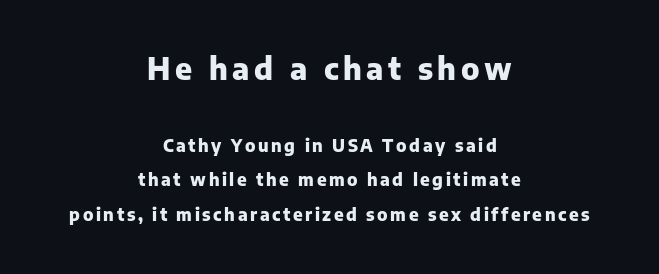
Of the two passages, the one on top uses the larger point size. The lines are quadded center. Descenders hang freely into open space. The typesetting leans heavy: a genuine bold.
